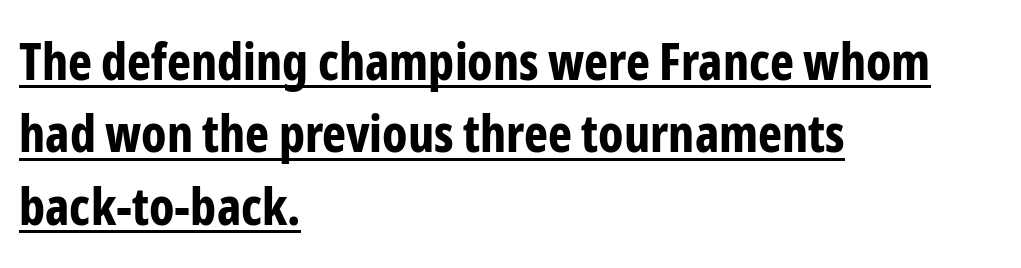
The image shows 51 px bold, condensed sans-serif type, upright; set left-aligned, normal line spacing (1.42x), normal letter spacing, underlined; low stroke contrast and a medium x-height.
